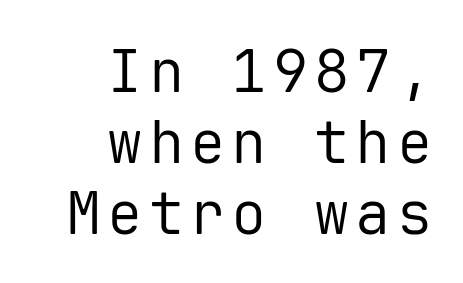
{"serif": "no", "italic": "no", "bold": "no", "weight": "regular", "width": "normal", "stroke_contrast": "low", "x_height": "medium", "monospaced": "yes", "underline": "no", "align": "right", "line_spacing_ratio": 1.2, "glyph_px": 59}
